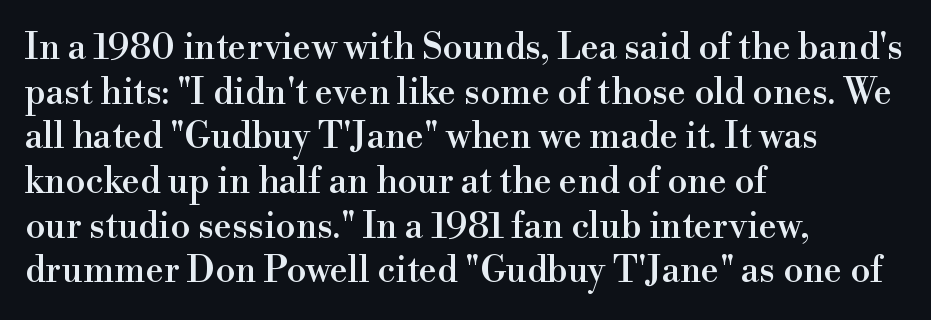
The image shows 36 px serif type, upright; set left-aligned, line spacing 1.24x, normal letter spacing, not underlined; a small x-height.
